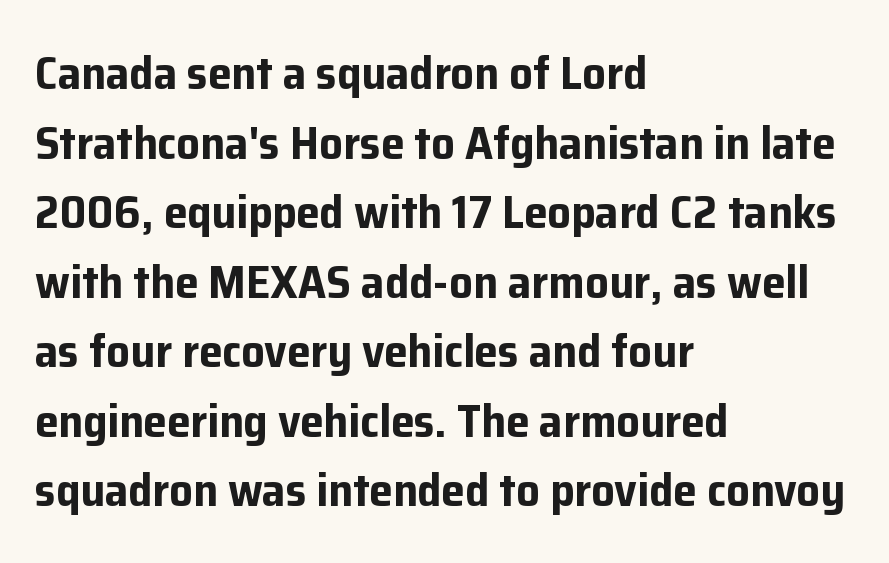
{"serif": "no", "italic": "no", "bold": "yes", "weight": "bold", "width": "normal", "stroke_contrast": "low", "x_height": "medium", "monospaced": "no", "underline": "no", "align": "left", "line_spacing": "normal", "line_spacing_ratio": 1.48, "letter_spacing": "normal", "letter_spacing_em": 0.0, "glyph_px": 47}
